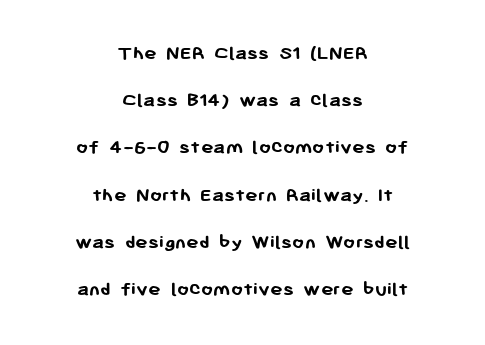
Q: Is the text bold? A: Yes.
Q: Is the text italic (slanted)? A: No, it is upright.
Q: Is the text underlined? A: No.
Q: How is the paragraph aligned? A: Centered.
Q: Is the spacing between letters normal or unusually wide? A: Normal.
Q: Is the spacing between lines tight, normal or loose? A: Loose.
